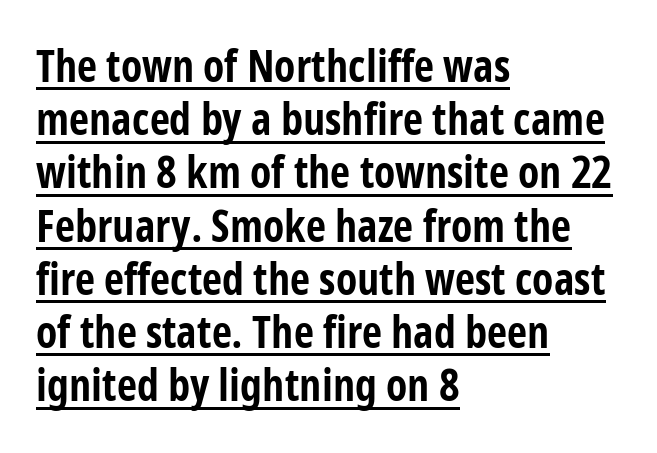
The image shows 44 px bold, condensed sans-serif type, upright; set left-aligned, line spacing 1.21x, normal letter spacing, underlined; low stroke contrast and a medium x-height.
